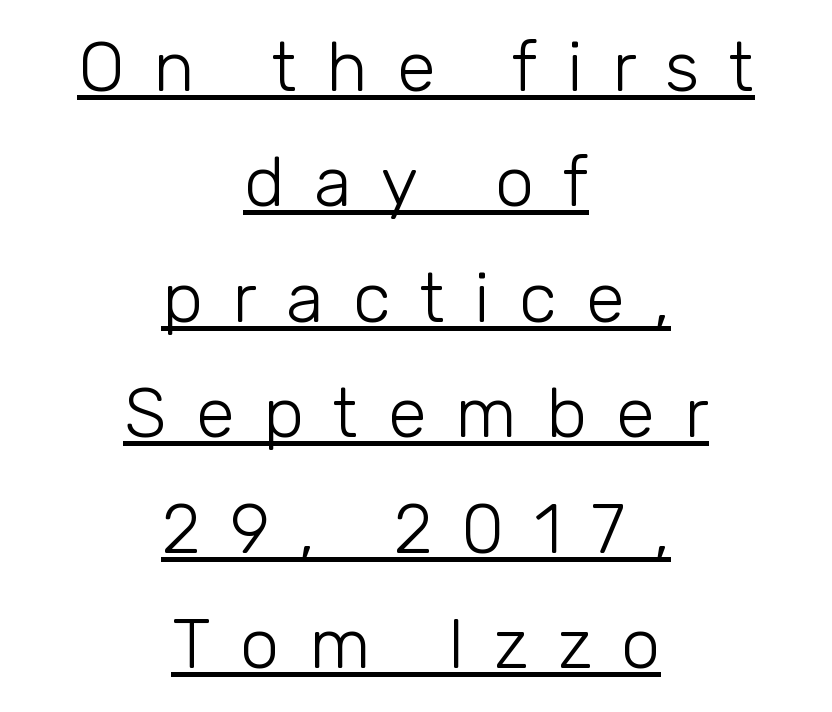
The image shows 70 px light sans-serif type, upright; set centered, normal line spacing (1.65x), unusually wide letter spacing (+0.42 em), underlined; low stroke contrast and a medium x-height.
